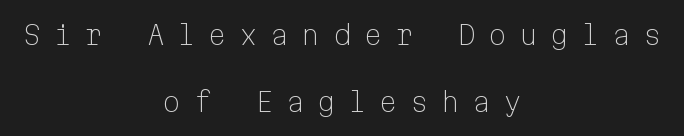
{"italic": "no", "bold": "no", "underline": "no", "align": "center", "line_spacing": "loose", "line_spacing_ratio": 2.47, "letter_spacing": "wide", "letter_spacing_em": 0.45, "glyph_px": 27}
